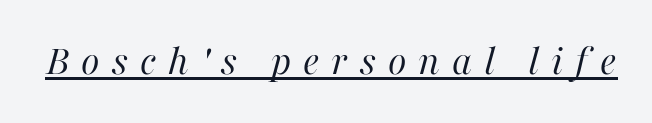
Q: Is the text bold? A: No.
Q: Is the text italic (slanted)? A: Yes, it leans right by about 16 degrees.
Q: Is the text underlined? A: Yes.
Q: Is the spacing between letters normal or unusually wide? A: Unusually wide.
Q: Width (condensed, normal, or wide)? A: Normal.
Q: Stroke contrast? A: High.
Q: x-height? A: Medium.
Q: Monospaced? A: No.
